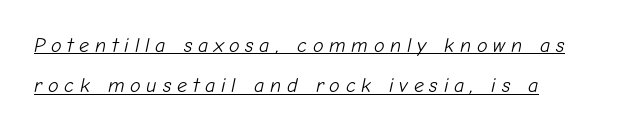
Check the space under the baseline: a stroke is drawn there. Notice the wide empty band between every row — that's loose leading. Honestly, the letter spacing is so wide it's the main thing you notice. The passage shown leans; its letterforms are oblique. No extra ink here — the face is not bold.
